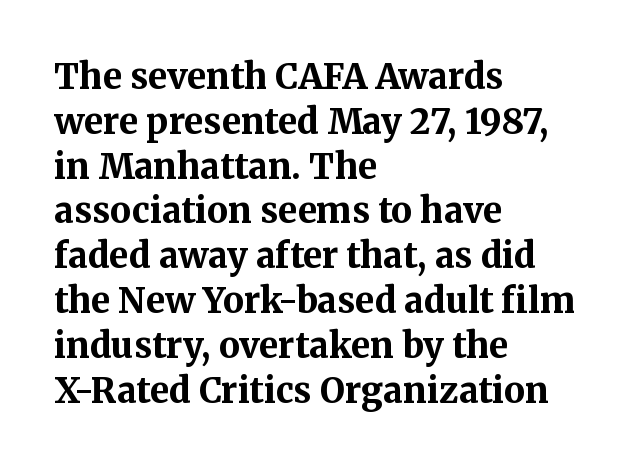
The image shows 35 px bold serif type, upright; set left-aligned, normal line spacing (1.28x), normal letter spacing, not underlined; medium stroke contrast and a medium x-height.
